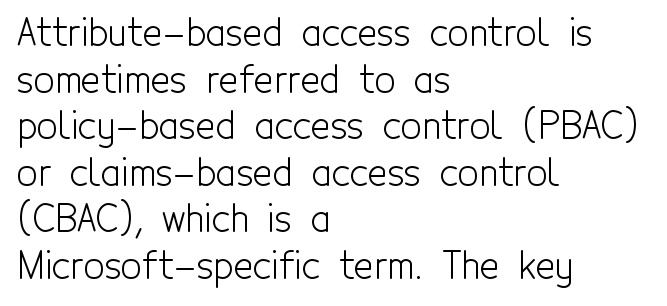
Q: Is the text bold? A: No.
Q: Is the text italic (slanted)? A: No, it is upright.
Q: Is the typeface a serif or a sans-serif typeface? A: Sans-serif.
Q: Is the text underlined? A: No.
Q: How is the paragraph aligned? A: Left-aligned.
Q: Is the spacing between letters normal or unusually wide? A: Normal.
Q: Is the spacing between lines tight, normal or loose? A: Normal.
Q: Width (condensed, normal, or wide)? A: Condensed.
Q: x-height? A: Medium.
Q: Monospaced? A: No.
